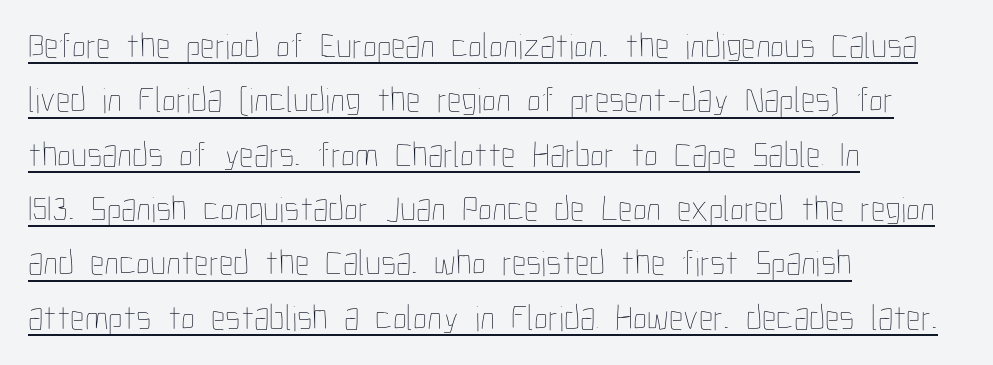
{"italic": "no", "bold": "no", "weight": "thin", "width": "condensed", "stroke_contrast": "low", "x_height": "medium", "monospaced": "no", "underline": "yes", "align": "left", "line_spacing": "normal", "line_spacing_ratio": 1.51, "letter_spacing": "normal", "letter_spacing_em": 0.0, "glyph_px": 36}
